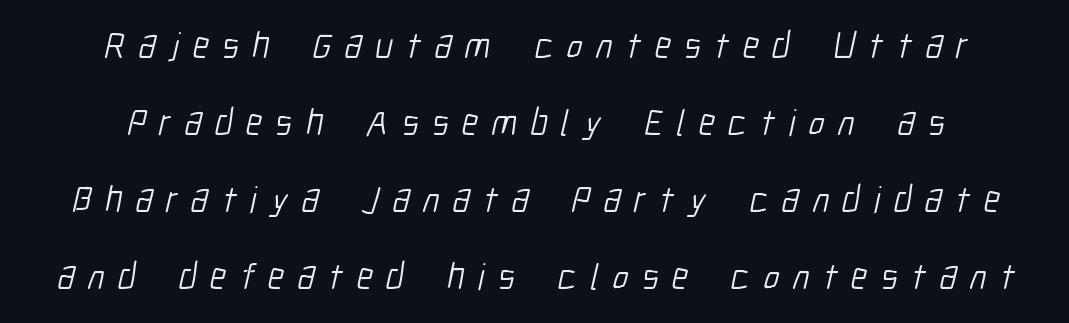
Here the glyphs are tracked loosely, breaking word shapes into spaced letters. Vertical stems look standard width or narrower in stroke. This rendering employs a face without finishing strokes, i.e., a sans-serif. A typesetter would call this proportional, since set widths differ per character. Students, observe: this is what heavily led, spacious text looks like.
